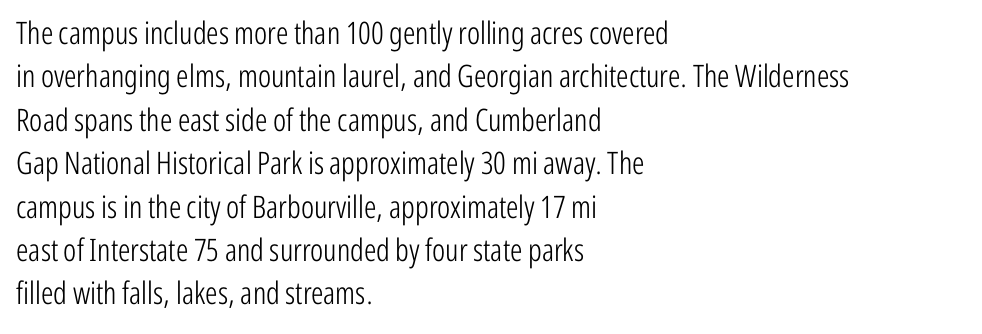
Horizontal alignment here is leftward, the default for most running prose. To sum up the face: it is a sans, with no serifs. The block of text has a typical density, with ordinary space between rows. Ordinary non-slanted type is in use. The words here are not underlined.
